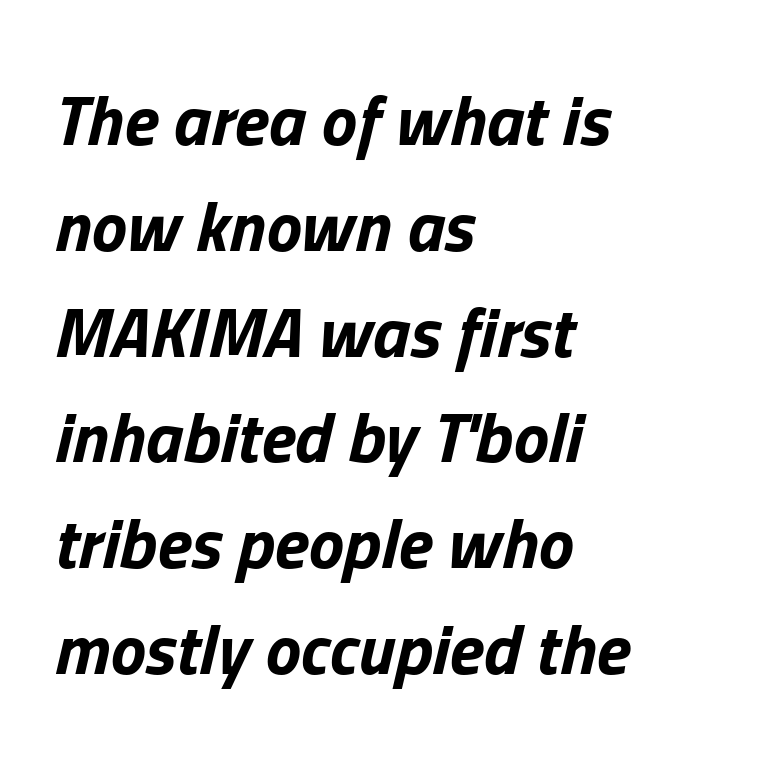
The image shows 71 px bold type, italic (leaning right); set left-aligned, normal line spacing (1.49x), normal letter spacing, not underlined; low stroke contrast and a medium x-height.
